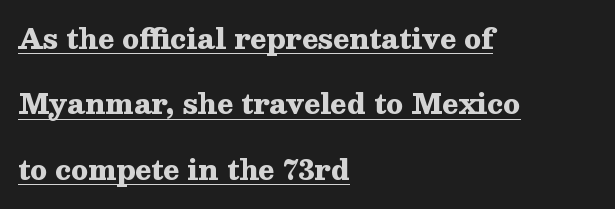
The image shows 27 px bold type, upright; set left-aligned, loose line spacing (2.42x), normal letter spacing, underlined.
